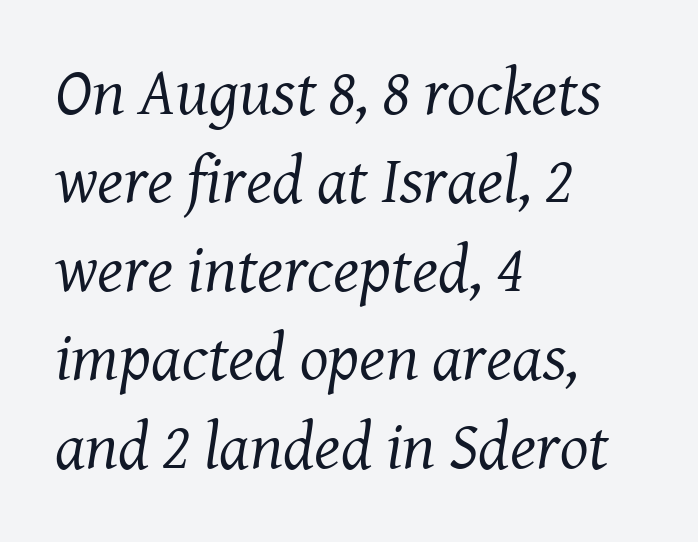
The image shows 67 px regular-weight serif type, italic (leaning right); set left-aligned, normal line spacing (1.32x), normal letter spacing, not underlined; medium stroke contrast and a medium x-height.
